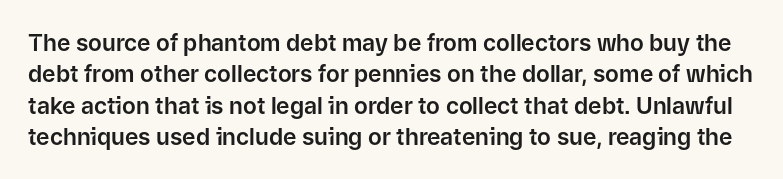
Q: Is the text italic (slanted)? A: No, it is upright.
Q: Is the text underlined? A: No.
Q: Is the spacing between letters normal or unusually wide? A: Normal.
Q: Is the spacing between lines tight, normal or loose? A: Normal.
